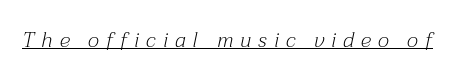
{"italic": "yes", "lean": "right", "slant_degrees": 12, "bold": "no", "underline": "yes", "letter_spacing": "wide", "letter_spacing_em": 0.33, "glyph_px": 21}
